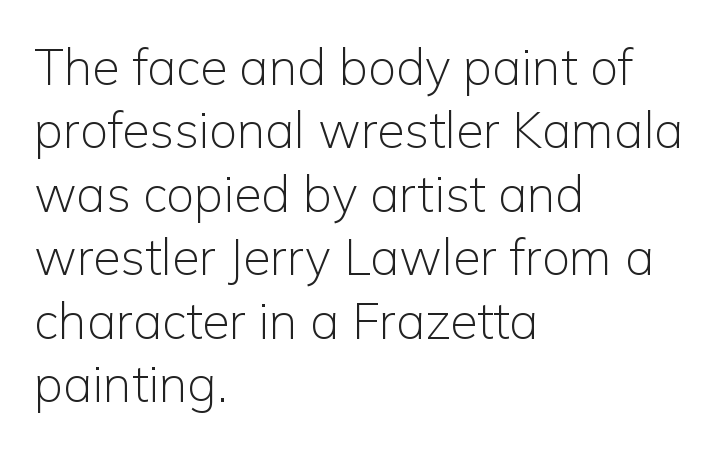
The image shows 50 px light sans-serif type, upright; set left-aligned, normal line spacing (1.27x), normal letter spacing, not underlined; low stroke contrast and a medium x-height.
